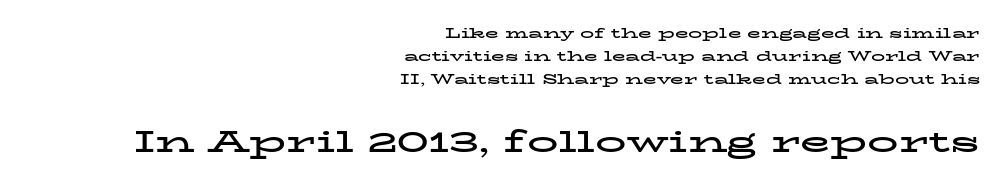
Q: Is the text bold? A: Yes.
Q: Is the text italic (slanted)? A: No, it is upright.
Q: Is the typeface a serif or a sans-serif typeface? A: Serif.
Q: Is the text underlined? A: No.
Q: How is the paragraph aligned? A: Right-aligned.
Q: Is the spacing between letters normal or unusually wide? A: Normal.
Q: Is the spacing between lines tight, normal or loose? A: Normal.
Q: Which block of text is set in a larger size, the first (top) or the second (bottom)? A: The second (bottom) one.
Q: Width (condensed, normal, or wide)? A: Wide.
Q: Stroke contrast? A: Low.
Q: x-height? A: Medium.
Q: Monospaced? A: No.
